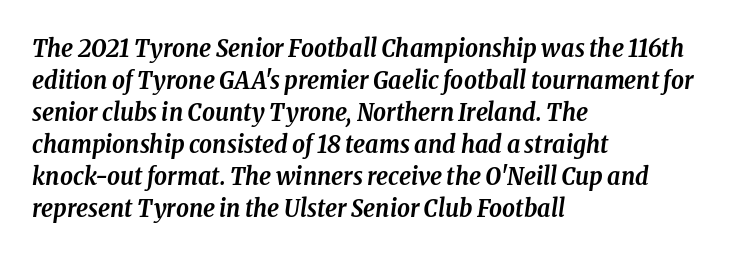
{"italic": "yes", "lean": "right", "slant_degrees": 8, "bold": "yes", "underline": "no", "align": "left", "line_spacing": "normal", "line_spacing_ratio": 1.28, "letter_spacing": "normal", "letter_spacing_em": 0.0, "glyph_px": 25}
